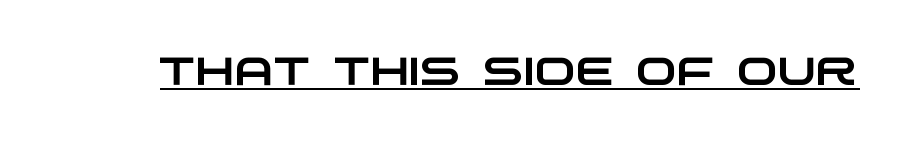
The typesetter has applied underlining to the passage shown. Serifs: no, the terminals of the letterforms are clean. The horizontal fit of the characters is conventional and even. Note the varied advance widths — an 'i' is clearly narrower than an 'm'.
